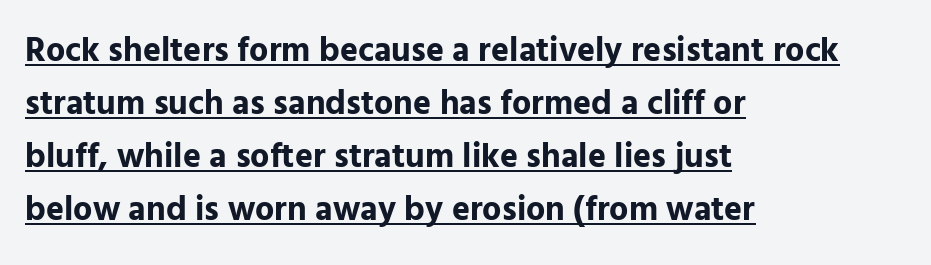
{"serif": "no", "italic": "no", "bold": "yes", "weight": "bold", "width": "normal", "stroke_contrast": "low", "x_height": "medium", "monospaced": "no", "underline": "yes", "align": "left", "line_spacing": "normal", "line_spacing_ratio": 1.56, "letter_spacing": "normal", "letter_spacing_em": 0.0, "glyph_px": 34}
